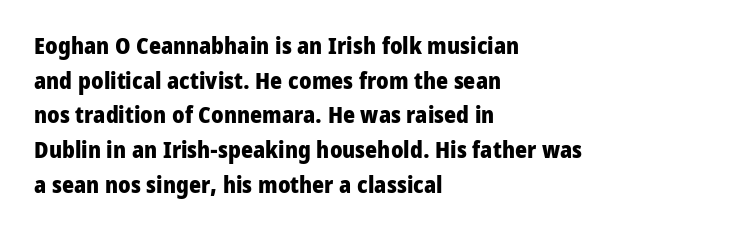
The image shows 23 px bold type, upright; set left-aligned, normal line spacing (1.51x), normal letter spacing, not underlined.
